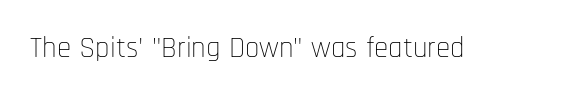
The image shows 29 px thin, condensed sans-serif type, upright; set normal letter spacing, not underlined; low stroke contrast and a large x-height.
